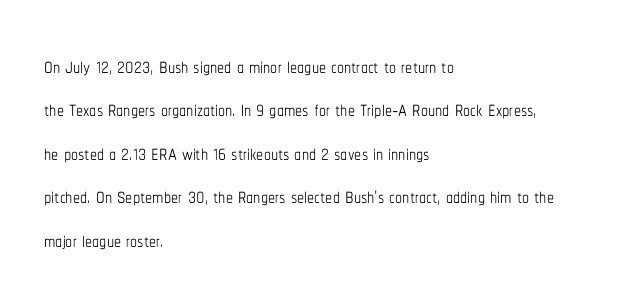
The passage shown has conventional tracking throughout. Check the space under the baseline: it is left empty. What's the leading like? Ordinary, nothing unusual. Here the designer chose a conventional face with non-uniform glyph widths. This rendering uses left alignment, leaving the right contour irregular. The strokes carry an ordinary text weight at most.
